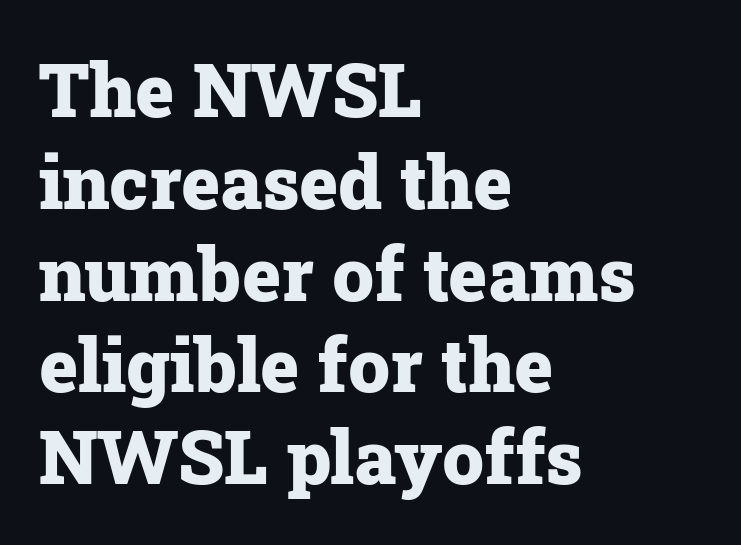
Q: Is the text bold? A: Yes.
Q: Is the text italic (slanted)? A: No, it is upright.
Q: Is the typeface a serif or a sans-serif typeface? A: Serif.
Q: Is the text underlined? A: No.
Q: How is the paragraph aligned? A: Left-aligned.
Q: Is the spacing between letters normal or unusually wide? A: Normal.
Q: Width (condensed, normal, or wide)? A: Normal.
Q: Stroke contrast? A: Low.
Q: x-height? A: Medium.
Q: Monospaced? A: No.
